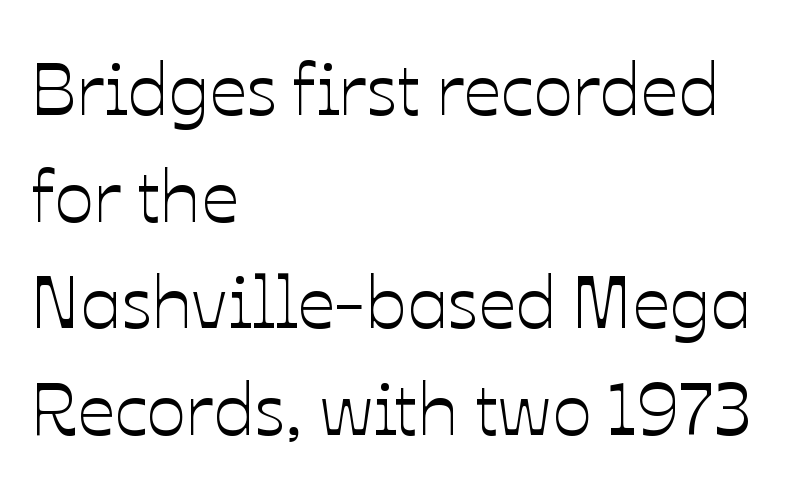
{"italic": "no", "width": "normal", "stroke_contrast": "low", "x_height": "medium", "monospaced": "no", "underline": "no", "align": "left", "line_spacing": "normal", "line_spacing_ratio": 1.44, "letter_spacing": "normal", "letter_spacing_em": 0.0, "glyph_px": 74}
